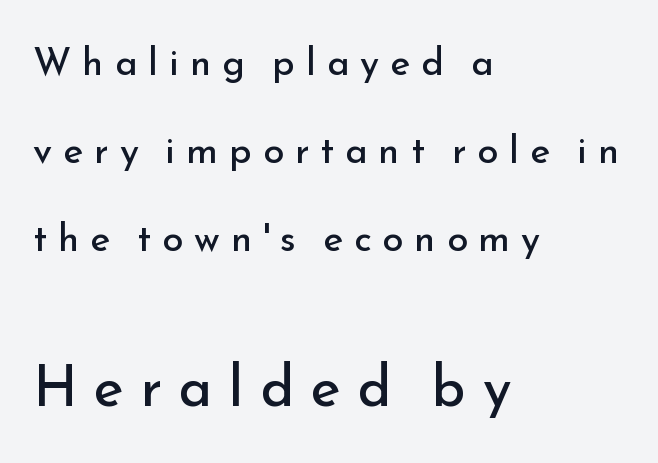
{"serif": "no", "italic": "no", "bold": "no", "weight": "regular", "width": "normal", "stroke_contrast": "low", "x_height": "small", "monospaced": "no", "underline": "no", "align": "left", "line_spacing": "loose", "line_spacing_ratio": 2.32, "letter_spacing": "wide", "letter_spacing_em": 0.29, "larger_block": "second", "size_ratio": 1.5, "glyph_px": 57}
